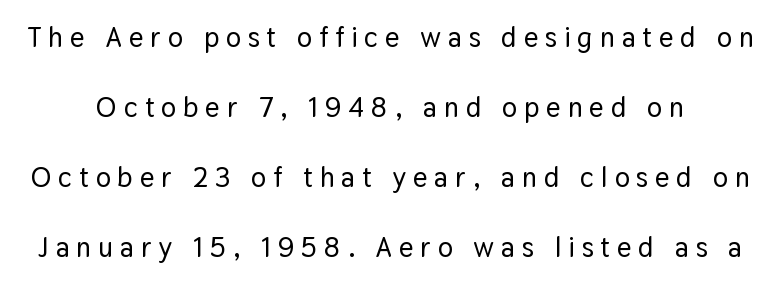
Q: Is the text italic (slanted)? A: No, it is upright.
Q: Is the typeface a serif or a sans-serif typeface? A: Sans-serif.
Q: Is the text underlined? A: No.
Q: Is the spacing between letters normal or unusually wide? A: Unusually wide.
Q: Is the spacing between lines tight, normal or loose? A: Loose.
Q: Width (condensed, normal, or wide)? A: Normal.
Q: Stroke contrast? A: Low.
Q: x-height? A: Medium.
Q: Monospaced? A: No.
